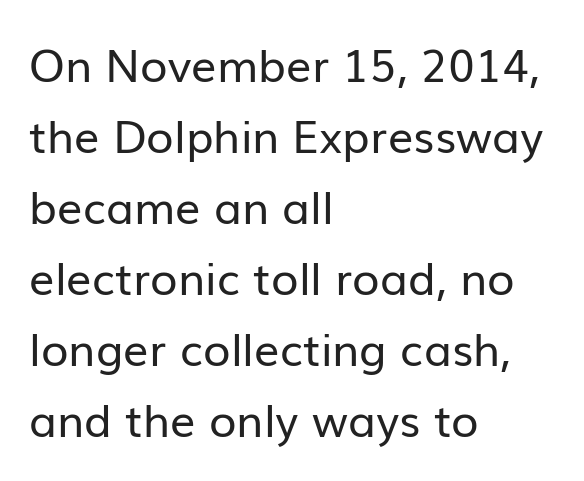
{"serif": "no", "italic": "no", "bold": "no", "weight": "regular", "width": "normal", "stroke_contrast": "low", "x_height": "medium", "monospaced": "no", "underline": "no", "align": "left", "line_spacing": "normal", "line_spacing_ratio": 1.58, "letter_spacing": "normal", "letter_spacing_em": 0.0, "glyph_px": 45}
